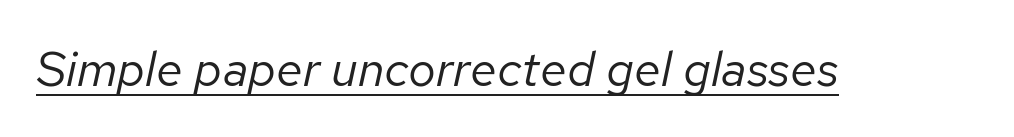
{"italic": "yes", "lean": "right", "slant_degrees": 12, "bold": "no", "weight": "regular", "width": "normal", "stroke_contrast": "low", "x_height": "medium", "monospaced": "no", "underline": "yes", "letter_spacing": "normal", "letter_spacing_em": 0.0, "glyph_px": 49}
